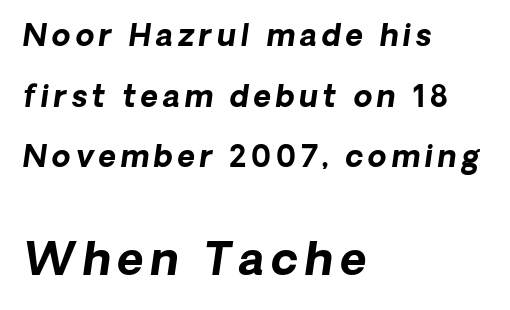
The image shows 45 px bold type, italic (leaning right); set left-aligned, loose line spacing (2.02x), not underlined; the second (bottom) block is 1.5x larger; low stroke contrast and a medium x-height.
